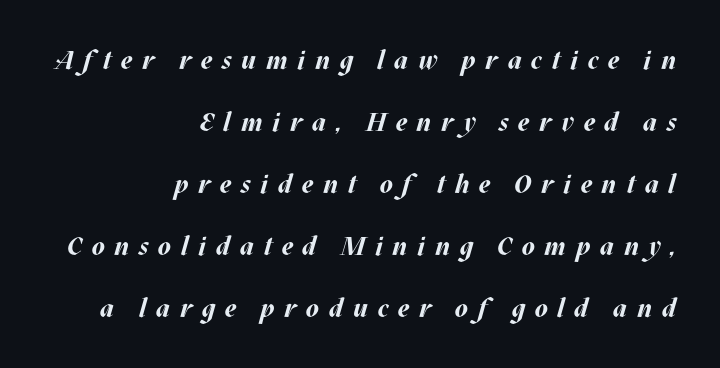
{"italic": "yes", "lean": "right", "slant_degrees": 17, "bold": "yes", "underline": "no", "align": "right", "line_spacing": "loose", "line_spacing_ratio": 2.38, "letter_spacing": "wide", "letter_spacing_em": 0.37, "glyph_px": 26}
